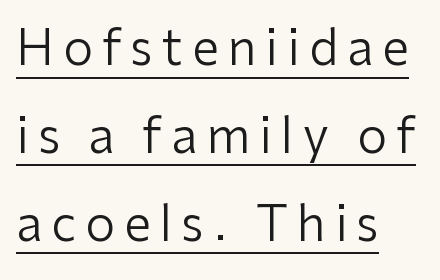
{"serif": "no", "italic": "no", "bold": "no", "weight": "regular", "width": "normal", "stroke_contrast": "low", "x_height": "medium", "monospaced": "no", "underline": "yes", "align": "left", "line_spacing_ratio": 1.83, "glyph_px": 48}
